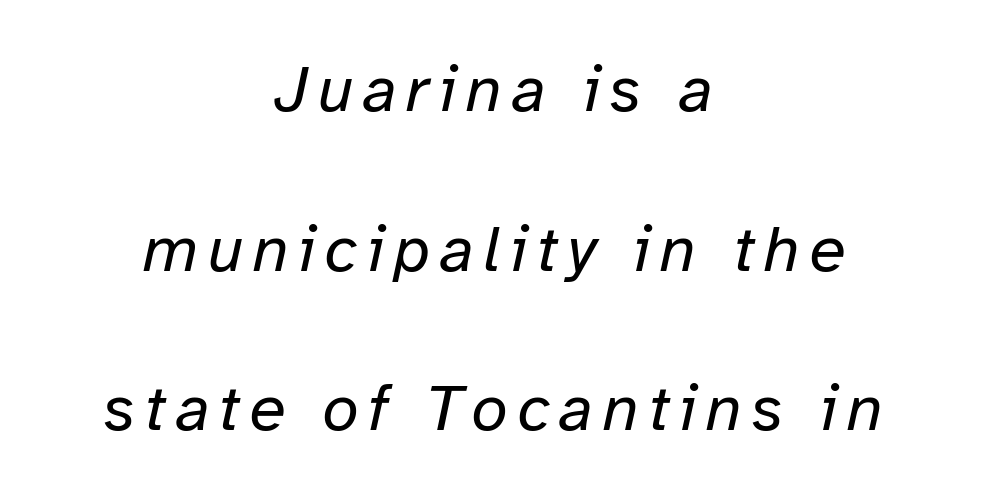
These lines are centered, leaving both edges ragged. The space beneath each line is pristine and unruled. Each new line begins a long way beneath the previous one. These lines are rendered in a variable-pitch font. The cut favours lightness, reaching ordinary text weight at its darkest.
